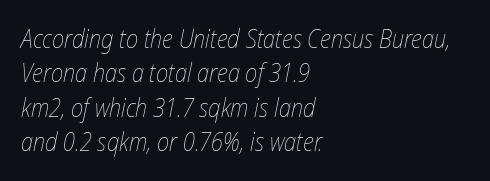
There is no visible air inserted between adjacent glyphs. The typography opts for an oblique posture over an upright one. Horizontal alignment here is leftward, the default for most running prose. Regular leading.
